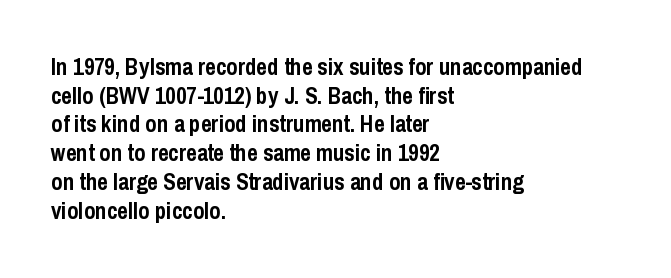
Q: Is the text bold? A: Yes.
Q: Is the text italic (slanted)? A: No, it is upright.
Q: Is the text underlined? A: No.
Q: How is the paragraph aligned? A: Left-aligned.
Q: Is the spacing between letters normal or unusually wide? A: Normal.
Q: Is the spacing between lines tight, normal or loose? A: Normal.
